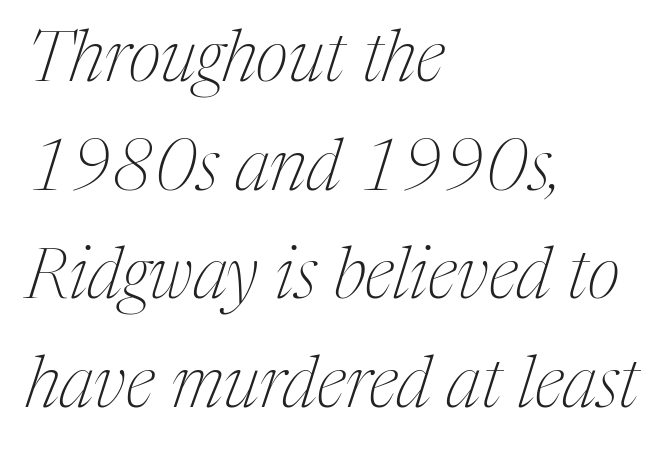
{"serif": "yes", "italic": "yes", "lean": "right", "slant_degrees": 17, "bold": "no", "weight": "thin", "width": "condensed", "stroke_contrast": "medium", "x_height": "medium", "monospaced": "no", "underline": "no", "align": "left", "line_spacing": "normal", "line_spacing_ratio": 1.53, "letter_spacing": "normal", "letter_spacing_em": 0.0, "glyph_px": 71}
